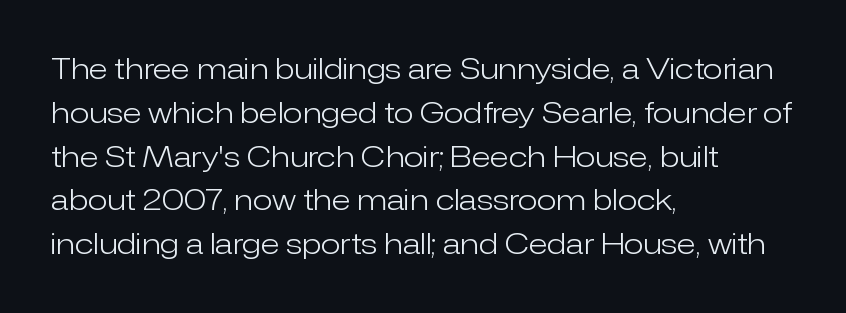
These glyphs show unthickened strokes, regular width or finer. The setting favours the left margin, as ordinary paragraphs usually do. These lines keep a tight, regular rhythm from letter to letter. The vertical gap from one line to the next is medium. Anything drawn beneath the words? Only blank space. The glyphs in this specimen are sans serif.
